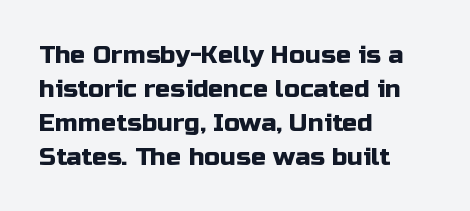
Q: Is the text italic (slanted)? A: No, it is upright.
Q: Is the text underlined? A: No.
Q: How is the paragraph aligned? A: Left-aligned.
Q: Is the spacing between letters normal or unusually wide? A: Normal.
Q: Is the spacing between lines tight, normal or loose? A: Normal.
